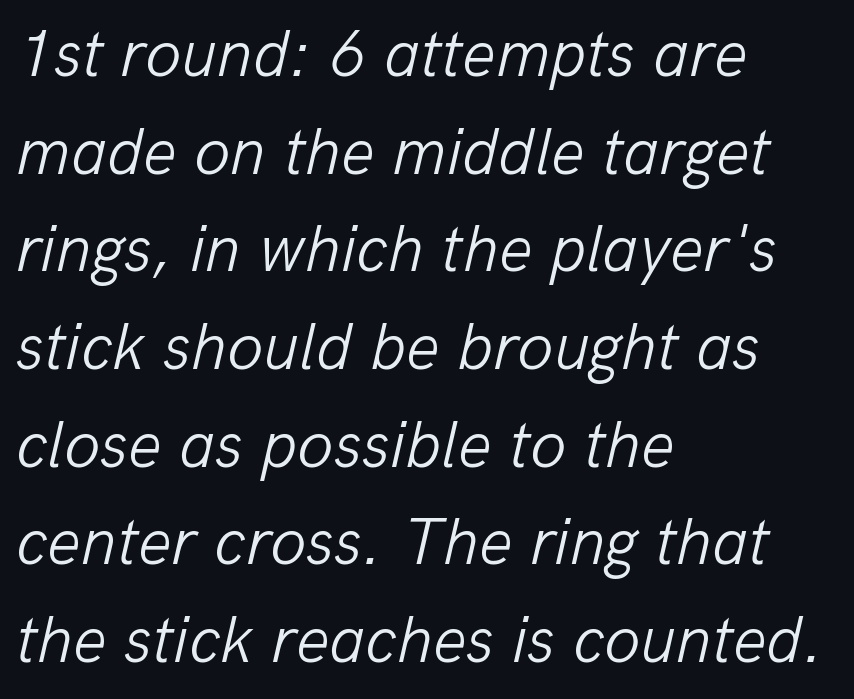
{"italic": "yes", "lean": "right", "slant_degrees": 13, "bold": "no", "weight": "light", "width": "normal", "stroke_contrast": "low", "x_height": "medium", "monospaced": "no", "underline": "no", "align": "left", "line_spacing": "normal", "line_spacing_ratio": 1.48, "letter_spacing": "normal", "letter_spacing_em": 0.0, "glyph_px": 66}
